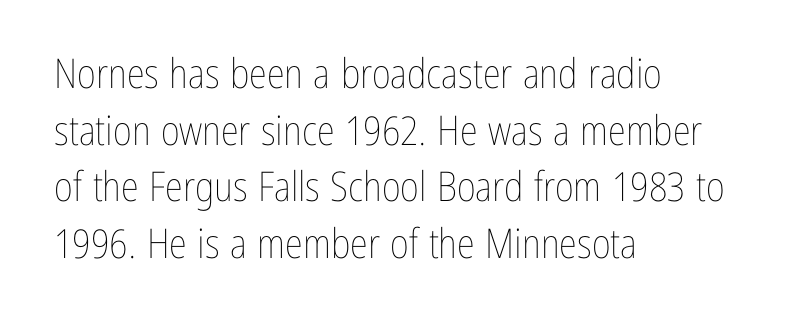
Q: Is the text bold? A: No.
Q: Is the text italic (slanted)? A: No, it is upright.
Q: Is the text underlined? A: No.
Q: How is the paragraph aligned? A: Left-aligned.
Q: Is the spacing between letters normal or unusually wide? A: Normal.
Q: Is the spacing between lines tight, normal or loose? A: Normal.
Q: Width (condensed, normal, or wide)? A: Condensed.
Q: Stroke contrast? A: Low.
Q: x-height? A: Medium.
Q: Monospaced? A: No.
